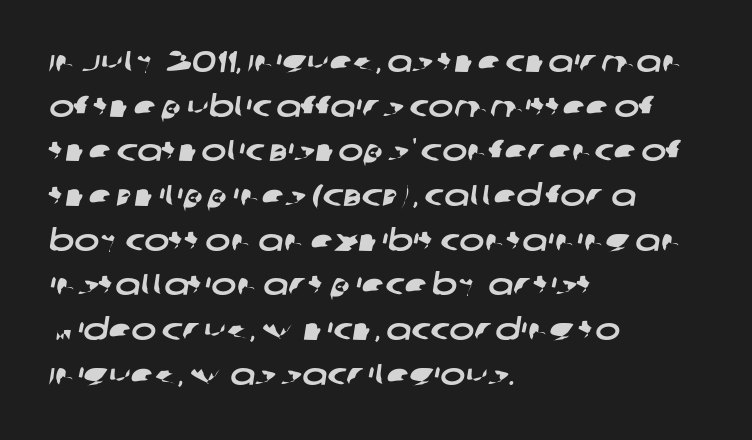
The image shows 30 px wide sans-serif type; set left-aligned, normal line spacing (1.49x), normal letter spacing, not underlined; low stroke contrast and a large x-height.
